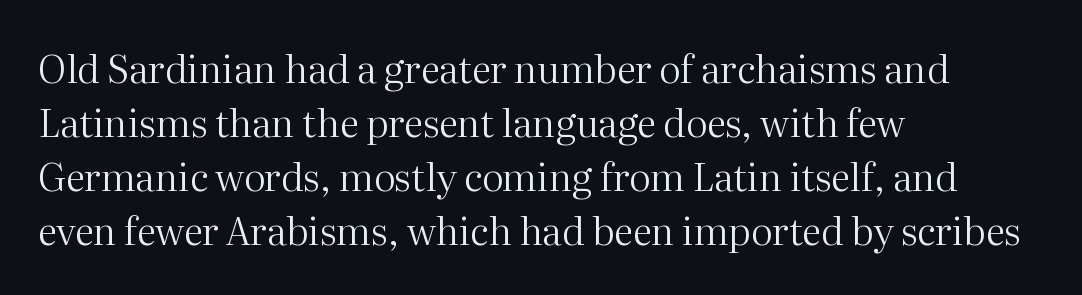
{"serif": "yes", "italic": "no", "bold": "no", "weight": "regular", "width": "normal", "stroke_contrast": "medium", "x_height": "medium", "monospaced": "no", "underline": "no", "align": "left", "line_spacing": "normal", "line_spacing_ratio": 1.42, "letter_spacing": "normal", "letter_spacing_em": 0.0, "glyph_px": 38}
